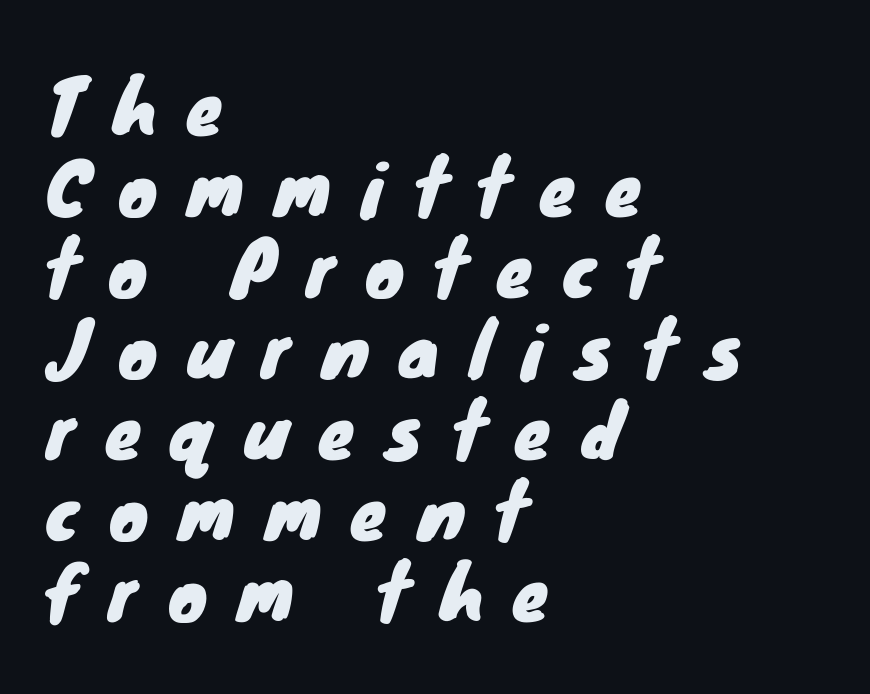
Q: Is the typeface a serif or a sans-serif typeface? A: Sans-serif.
Q: Is the text underlined? A: No.
Q: How is the paragraph aligned? A: Left-aligned.
Q: Is the spacing between letters normal or unusually wide? A: Unusually wide.
Q: Is the spacing between lines tight, normal or loose? A: Tight.
Q: Width (condensed, normal, or wide)? A: Normal.
Q: Stroke contrast? A: Low.
Q: x-height? A: Small.
Q: Monospaced? A: No.
